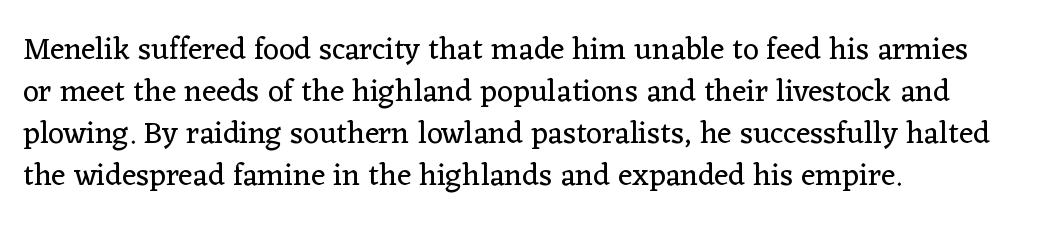
The passage shown is not underscored anywhere. Where is the straight margin? On the left. A typesetter would mark this as roman, not italic. The passage shown is typeset with a serif family. The rows are spaced the way most documents space them. Weight class: somewhere from thin through regular.
